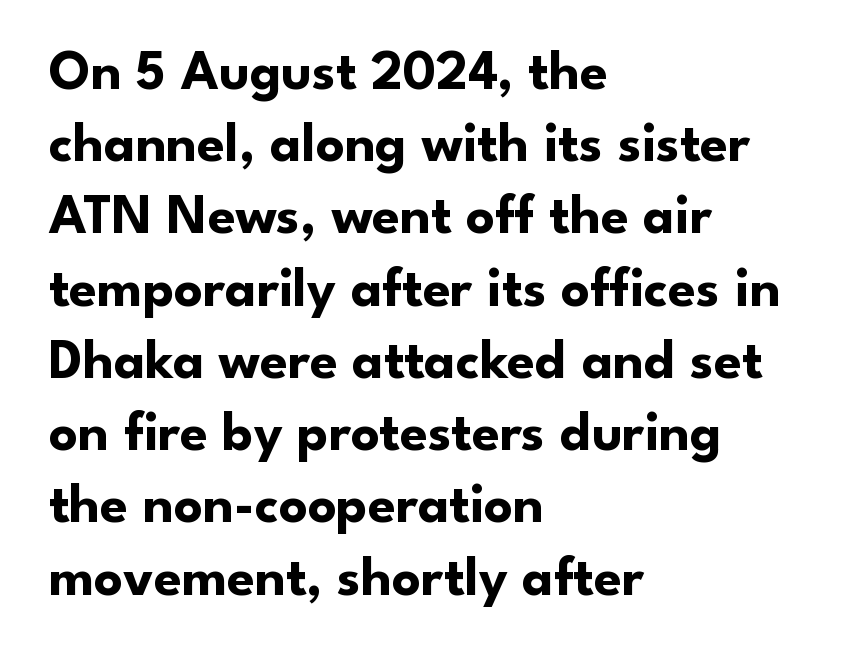
The image shows 56 px bold sans-serif type, upright; set left-aligned, normal line spacing (1.29x), normal letter spacing, not underlined; low stroke contrast and a small x-height.
